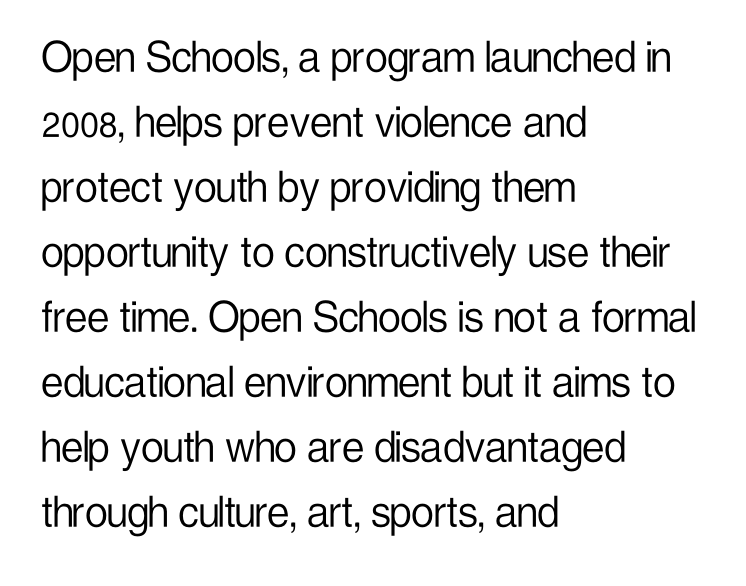
Italic: no, the glyphs are upright roman. The rendering uses natural spacing where letterforms have individual widths. Underline: absent. A quiet, ordinary-to-light weight characterises the typeface.
